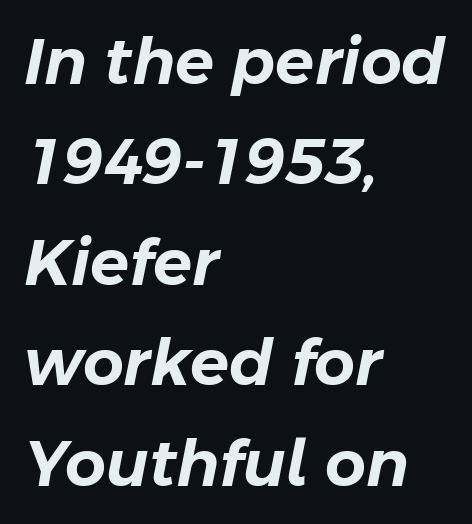
Q: Is the text italic (slanted)? A: Yes, it leans right by about 11 degrees.
Q: Is the text underlined? A: No.
Q: How is the paragraph aligned? A: Left-aligned.
Q: Is the spacing between letters normal or unusually wide? A: Normal.
Q: Is the spacing between lines tight, normal or loose? A: Normal.
Q: Width (condensed, normal, or wide)? A: Normal.
Q: Stroke contrast? A: Low.
Q: x-height? A: Medium.
Q: Monospaced? A: No.
